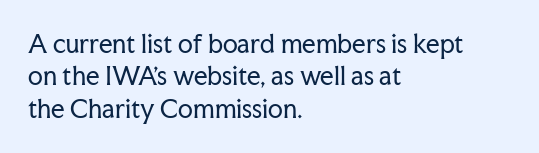
The typesetter chose a ragged-right arrangement here. In terms of letterspacing, this is plain default setting. Descenders hang freely into open space. A typesetter would call this leading conventional body-copy spacing. Stems and bowls with no extra thickness — not bold.
